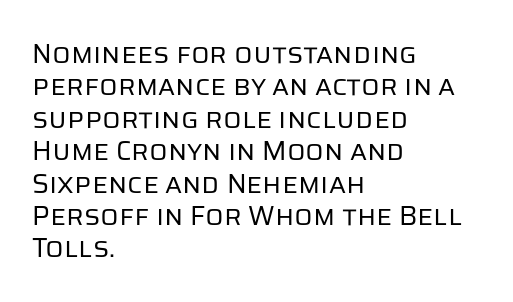
The image shows 27 px text type, upright; set left-aligned, line spacing 1.2x, normal letter spacing, not underlined.
